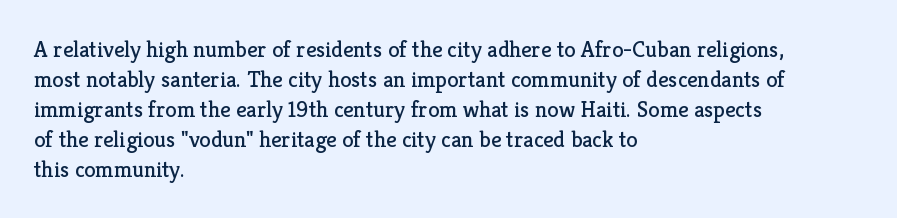
The lines are quadded left. The font sits on the lighter half of the weight spectrum, regular included. Tracking here is standard; glyphs follow each other at the usual distance. Italic? Not at all — the glyphs are vertical. Rule under the text: the space is simply empty.
